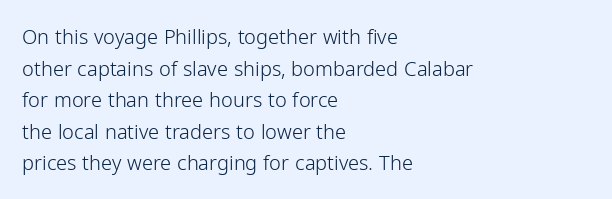
{"italic": "no", "bold": "no", "underline": "no", "align": "left", "line_spacing": "normal", "line_spacing_ratio": 1.58, "letter_spacing": "normal", "letter_spacing_em": 0.0, "glyph_px": 20}
